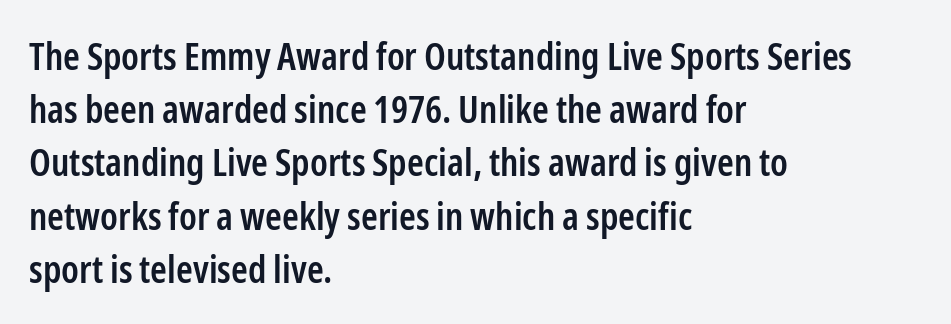
The image shows 38 px semibold, condensed sans-serif type, upright; set left-aligned, normal line spacing (1.4x), normal letter spacing, not underlined; low stroke contrast and a medium x-height.
